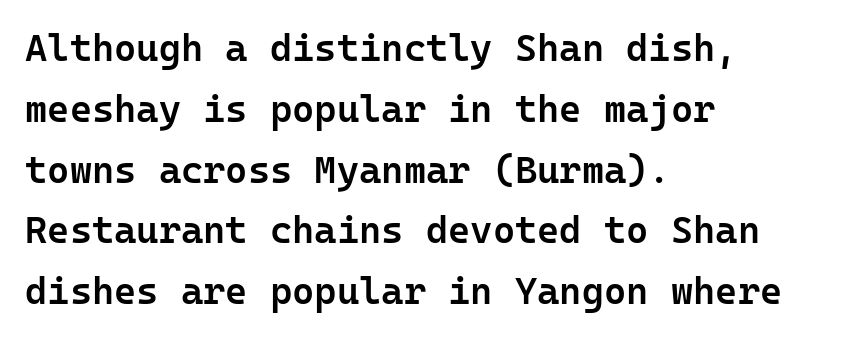
Normally led — the rows are evenly, conventionally spaced. Stroke thickness is moderately raised; the sample reads as semibold. Style check: upright. To sum up the face: it is a sans, with no serifs.
